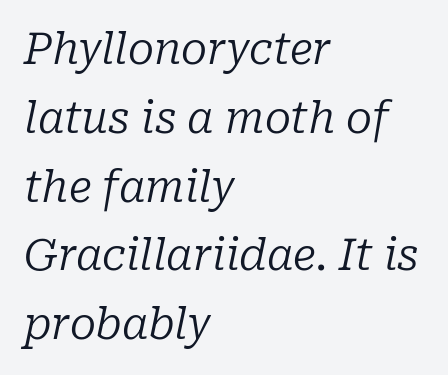
The image shows 43 px regular-weight serif type, italic (leaning right); set left-aligned, normal line spacing (1.6x), normal letter spacing, not underlined; low stroke contrast and a medium x-height.
